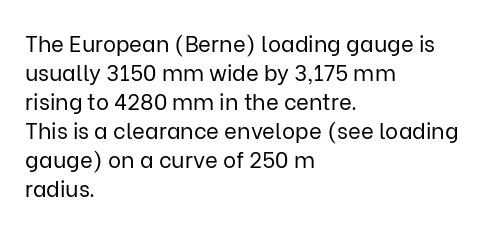
The image shows 22 px text type, upright; set left-aligned, normal line spacing (1.32x), normal letter spacing, not underlined.
